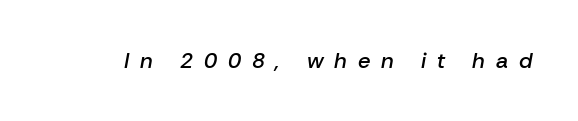
{"italic": "yes", "lean": "right", "slant_degrees": 10, "bold": "semi", "underline": "no", "letter_spacing": "wide", "letter_spacing_em": 0.49, "glyph_px": 22}
